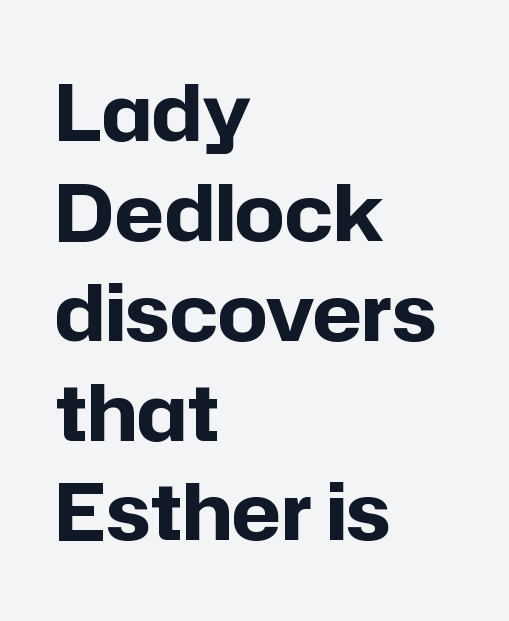
The face used here is a sans, in the tradition of grotesques and geometrics. Bare-footed words on every line. As a designer I'd log this as weight 700, bold. The ragged edge is on the right, which tells us the setting is flush left. Compared with typical body copy, the letter spacing here is the same. The letters advance in unequal steps, a hallmark of proportional type.
